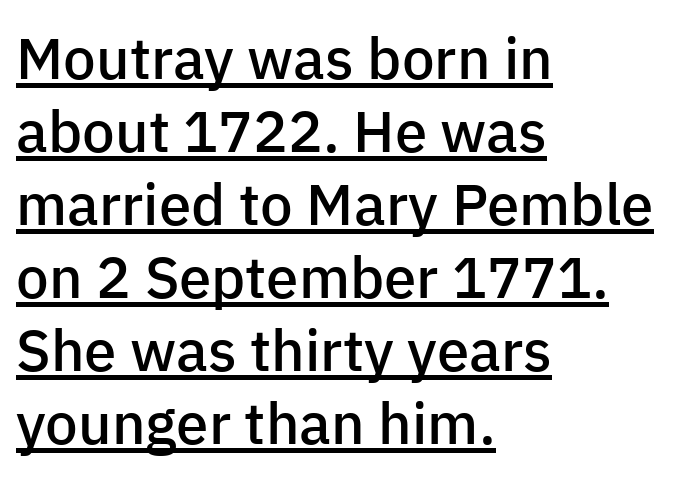
Q: Is the text bold? A: Semi-bold.
Q: Is the text italic (slanted)? A: No, it is upright.
Q: Is the typeface a serif or a sans-serif typeface? A: Sans-serif.
Q: Is the text underlined? A: Yes.
Q: How is the paragraph aligned? A: Left-aligned.
Q: Is the spacing between letters normal or unusually wide? A: Normal.
Q: Is the spacing between lines tight, normal or loose? A: Normal.
Q: Width (condensed, normal, or wide)? A: Normal.
Q: Stroke contrast? A: Low.
Q: x-height? A: Medium.
Q: Monospaced? A: No.
